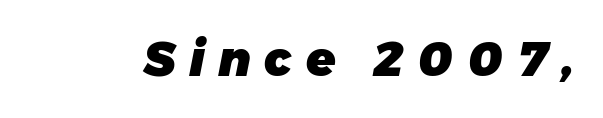
{"italic": "yes", "lean": "right", "slant_degrees": 11, "bold": "yes", "weight": "heavy", "width": "normal", "stroke_contrast": "low", "x_height": "medium", "monospaced": "no", "underline": "no", "letter_spacing": "wide", "letter_spacing_em": 0.28, "glyph_px": 48}
